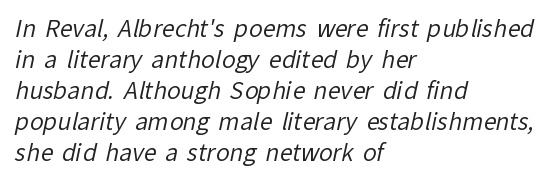
The vertical gap from one line to the next is medium. The letterforms sit at book weight or below. Underline: absent. All the whitespace from short lines collects on the right. The type is set solid horizontally, with unmodified tracking.
